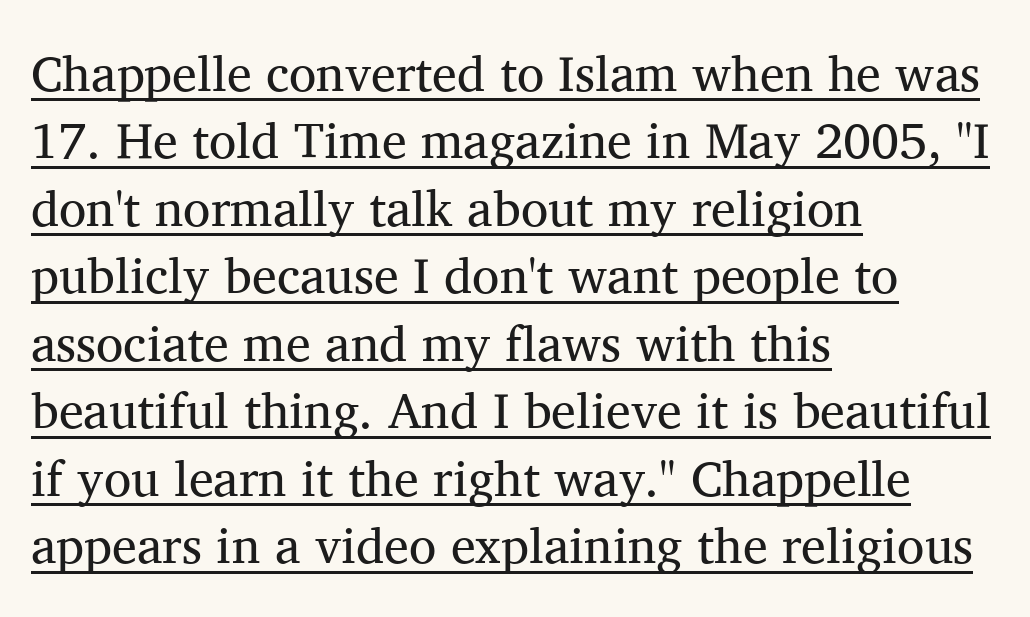
{"serif": "yes", "italic": "no", "bold": "no", "weight": "regular", "width": "normal", "stroke_contrast": "medium", "x_height": "medium", "monospaced": "no", "underline": "yes", "align": "left", "line_spacing": "normal", "line_spacing_ratio": 1.35, "letter_spacing": "normal", "letter_spacing_em": 0.0, "glyph_px": 50}
